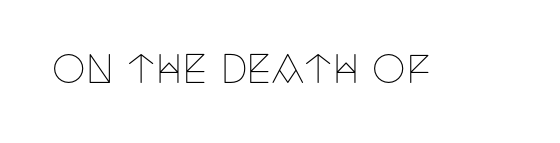
{"serif": "yes", "italic": "no", "bold": "no", "weight": "thin", "width": "condensed", "stroke_contrast": "low", "x_height": "large", "monospaced": "no", "underline": "no", "letter_spacing": "normal", "letter_spacing_em": 0.0, "glyph_px": 38}
